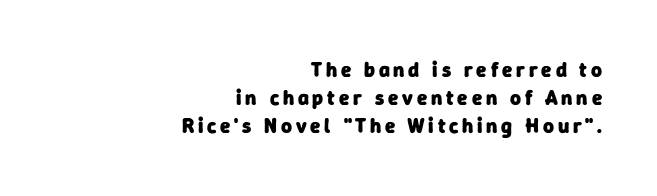
The image shows 21 px bold type; set right-aligned, normal line spacing (1.34x), not underlined.
